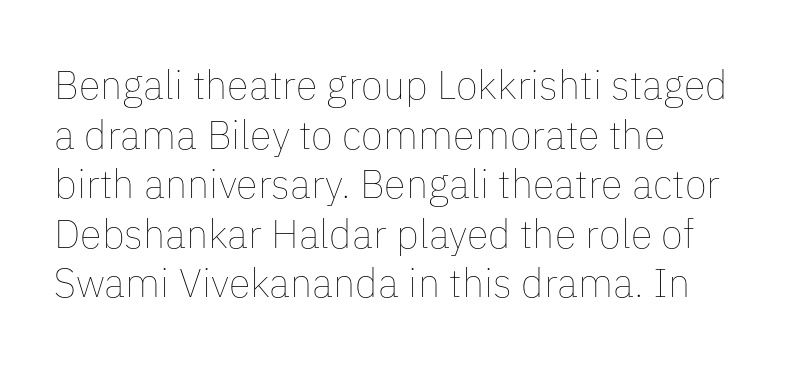
Underlining? Definitely not there. Alignment: flush left. These lines keep a tight, regular rhythm from letter to letter. The strokes are not fattened; the text isn't bold. The letters stand upright; this is a roman face. Think of a printed novel: that variable character pitch is what you see here.
